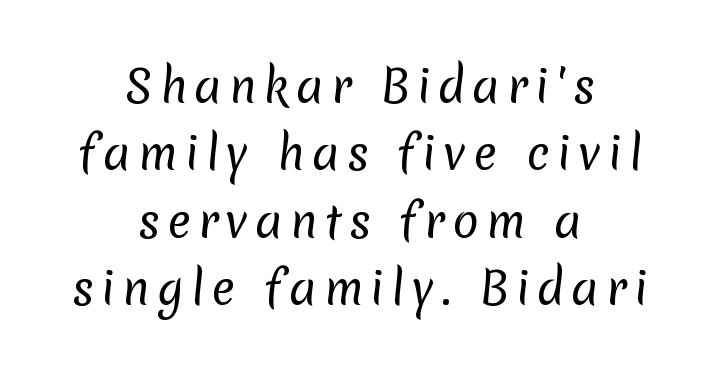
{"serif": "no", "bold": "no", "weight": "regular", "width": "normal", "stroke_contrast": "low", "x_height": "medium", "monospaced": "no", "underline": "no", "align": "center", "line_spacing": "normal", "line_spacing_ratio": 1.53, "glyph_px": 44}
